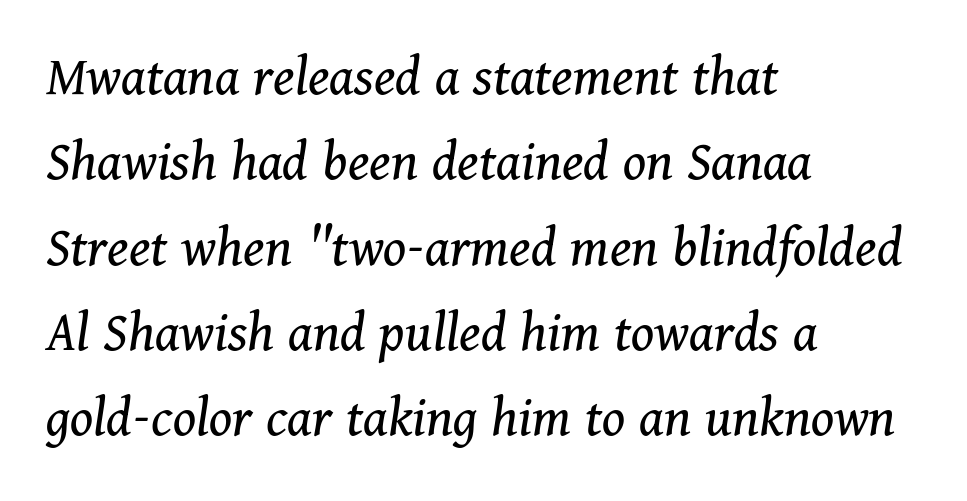
{"serif": "yes", "italic": "yes", "lean": "right", "slant_degrees": 11, "bold": "no", "weight": "regular", "width": "normal", "stroke_contrast": "medium", "x_height": "medium", "monospaced": "no", "underline": "no", "align": "left", "line_spacing": "normal", "line_spacing_ratio": 1.47, "letter_spacing": "normal", "letter_spacing_em": 0.0, "glyph_px": 58}
